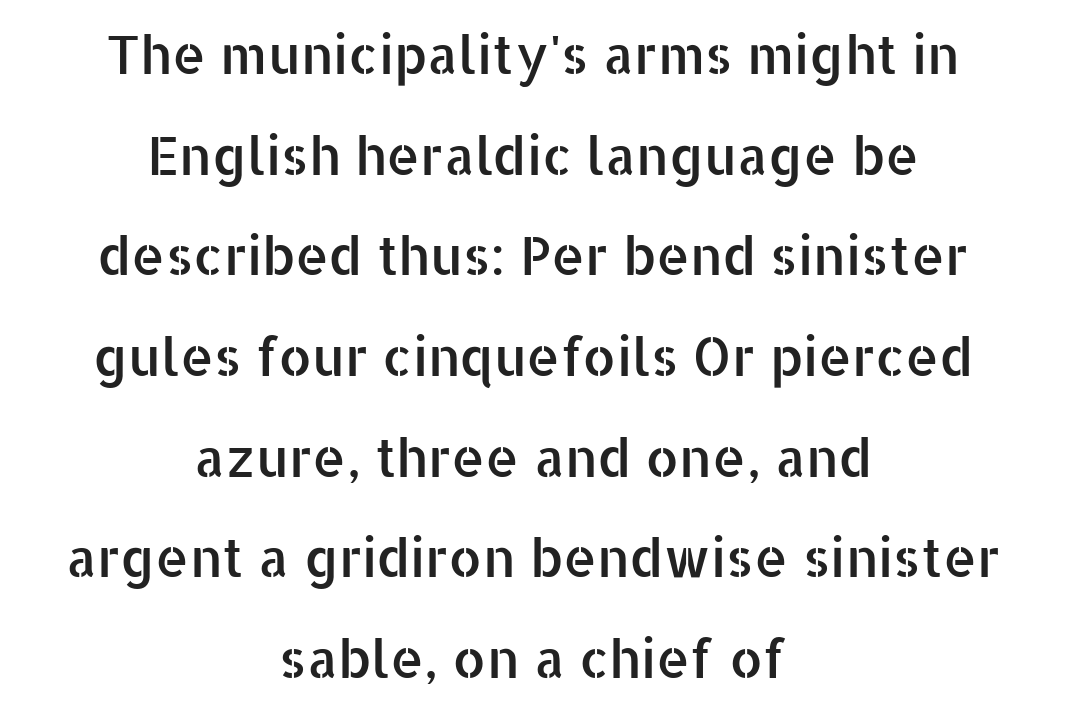
{"serif": "no", "italic": "no", "width": "normal", "stroke_contrast": "low", "x_height": "medium", "monospaced": "no", "underline": "no", "align": "center", "line_spacing": "loose", "line_spacing_ratio": 1.9, "letter_spacing": "normal", "letter_spacing_em": 0.0, "glyph_px": 53}
